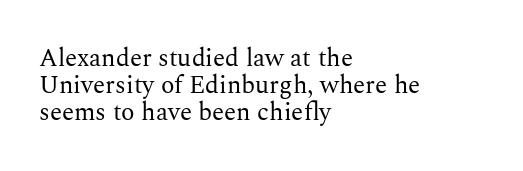
Q: Is the text bold? A: No.
Q: Is the text italic (slanted)? A: No, it is upright.
Q: Is the text underlined? A: No.
Q: How is the paragraph aligned? A: Left-aligned.
Q: Is the spacing between letters normal or unusually wide? A: Normal.
Q: Is the spacing between lines tight, normal or loose? A: Tight.
